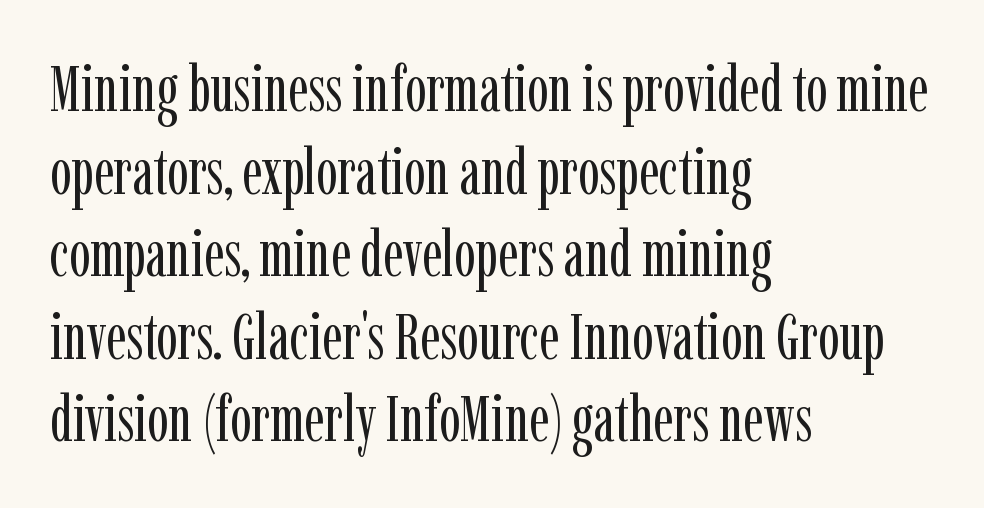
Q: Is the text bold? A: No.
Q: Is the text italic (slanted)? A: No, it is upright.
Q: Is the typeface a serif or a sans-serif typeface? A: Serif.
Q: Is the text underlined? A: No.
Q: How is the paragraph aligned? A: Left-aligned.
Q: Is the spacing between letters normal or unusually wide? A: Normal.
Q: Is the spacing between lines tight, normal or loose? A: Normal.
Q: Width (condensed, normal, or wide)? A: Condensed.
Q: Stroke contrast? A: Low.
Q: x-height? A: Medium.
Q: Monospaced? A: No.
